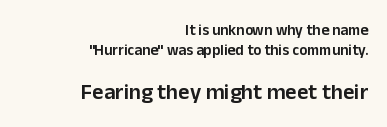
The image shows 22 px text type, upright; set right-aligned, normal line spacing (1.31x), normal letter spacing, not underlined; the second (bottom) block is 1.47x larger.
